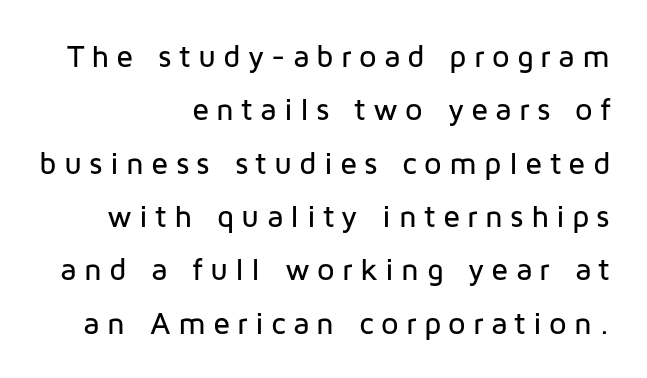
The type family on display is of the sans-serif kind. Designer's note — italics off, roman on. Each letter keeps its own natural width here, so spacing adapts to shape. Compared with typical body copy, the letter spacing here is much looser.
